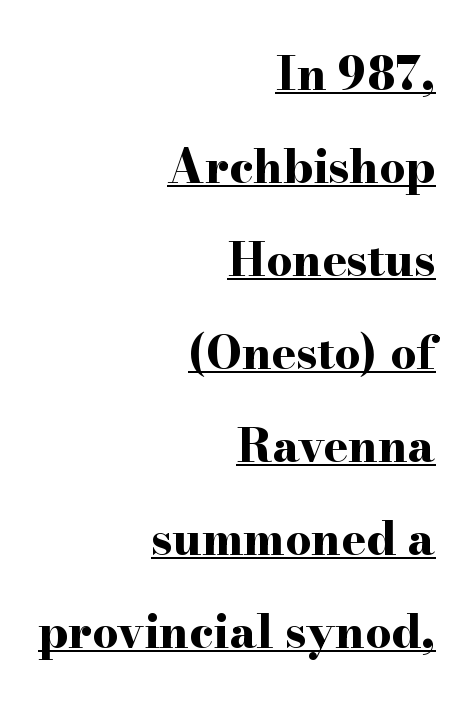
The image shows 46 px bold, wide serif type, upright; set right-aligned, loose line spacing (2.02x), normal letter spacing, underlined; high stroke contrast and a small x-height.
